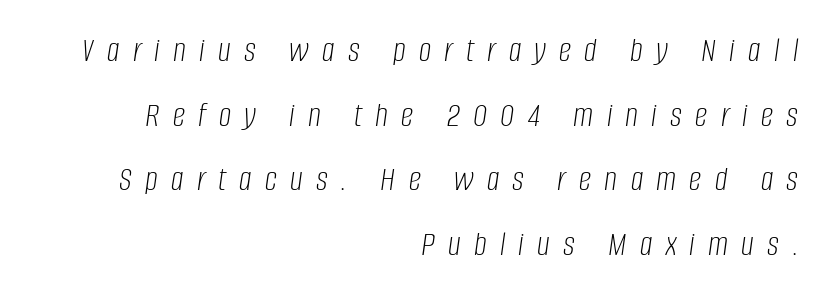
{"italic": "yes", "lean": "right", "slant_degrees": 8, "bold": "no", "weight": "light", "width": "condensed", "stroke_contrast": "low", "x_height": "large", "monospaced": "no", "underline": "no", "align": "right", "line_spacing_ratio": 1.85, "letter_spacing": "wide", "letter_spacing_em": 0.38, "glyph_px": 35}
